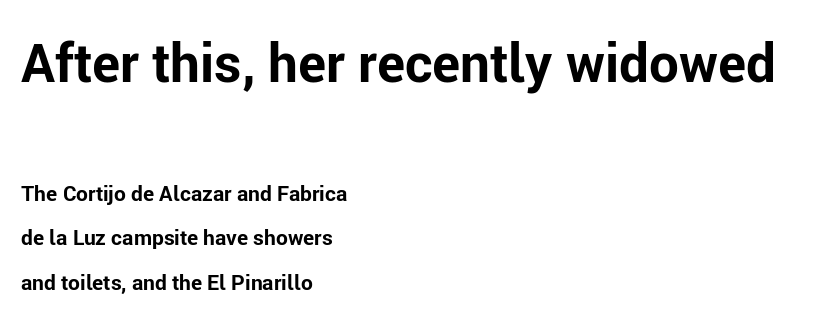
Q: Is the text bold? A: Yes.
Q: Is the text italic (slanted)? A: No, it is upright.
Q: Is the typeface a serif or a sans-serif typeface? A: Sans-serif.
Q: Is the text underlined? A: No.
Q: How is the paragraph aligned? A: Left-aligned.
Q: Is the spacing between letters normal or unusually wide? A: Normal.
Q: Is the spacing between lines tight, normal or loose? A: Loose.
Q: Which block of text is set in a larger size, the first (top) or the second (bottom)? A: The first (top) one.
Q: Width (condensed, normal, or wide)? A: Normal.
Q: Stroke contrast? A: Low.
Q: x-height? A: Medium.
Q: Monospaced? A: No.
